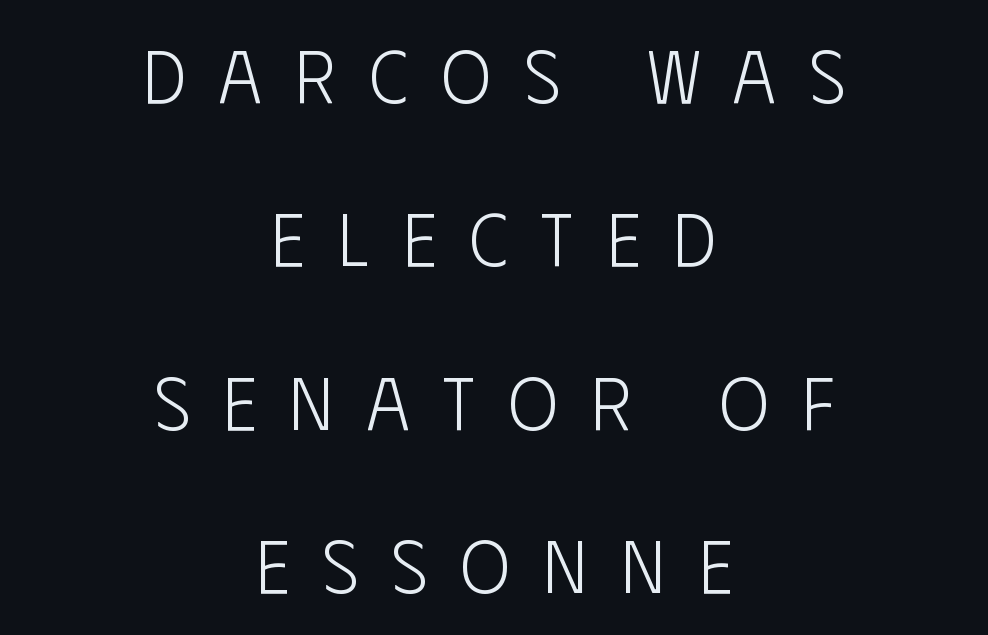
{"serif": "no", "italic": "no", "bold": "no", "weight": "light", "width": "condensed", "stroke_contrast": "low", "x_height": "large", "monospaced": "no", "underline": "no", "align": "center", "line_spacing": "loose", "line_spacing_ratio": 2.18, "letter_spacing": "wide", "letter_spacing_em": 0.44, "glyph_px": 75}
